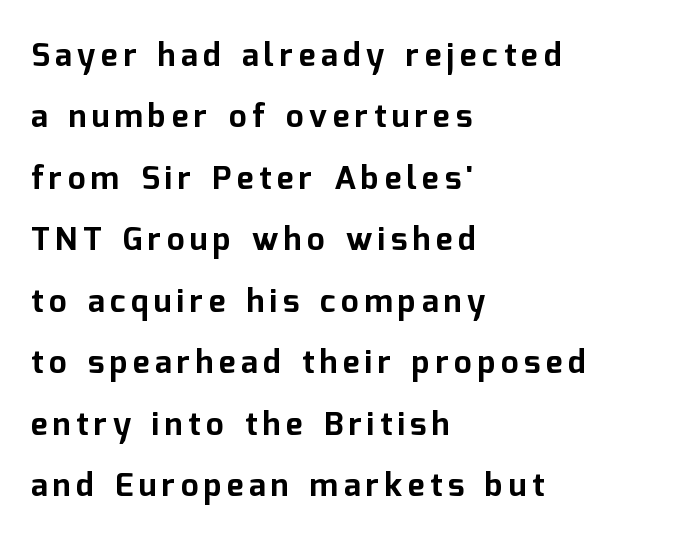
The sample has been set heavy, in full bold. The rendering shows plain stroke endings on the letterforms — a sans-serif design. Leading is clearly above the norm, producing a sparse column. Italic: no, the glyphs are upright roman. Alignment: flush left. Rule under the text: the space is simply empty.
